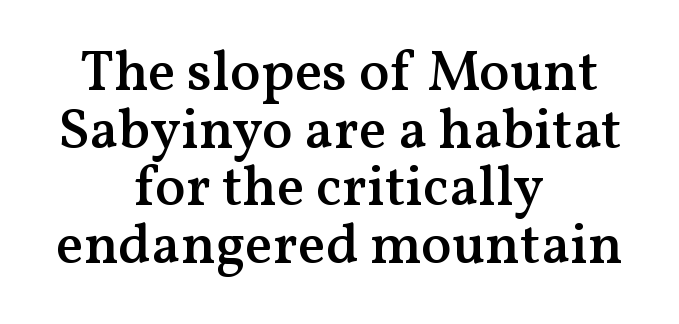
The image shows 57 px semibold serif type, upright; set centered, tight line spacing (1.01x), normal letter spacing, not underlined; medium stroke contrast and a medium x-height.
